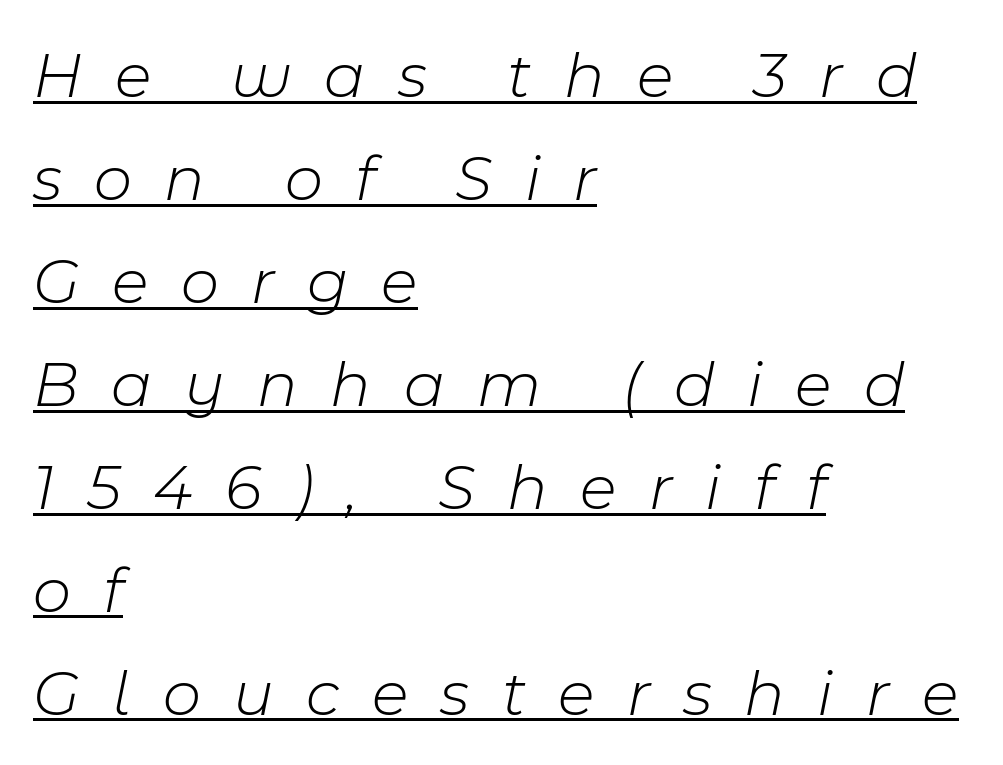
There's an unmistakable incline to the writing here. Line spacing here is normal. Line beginnings align vertically; line endings do not. Between one letter and the next there's a generous, obvious gap. The rendering uses natural spacing where letterforms have individual widths.
